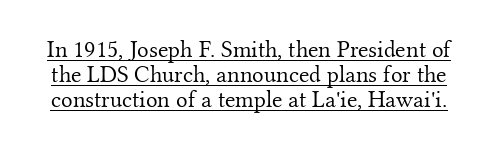
Q: Is the text bold? A: No.
Q: Is the text italic (slanted)? A: No, it is upright.
Q: Is the text underlined? A: Yes.
Q: Is the spacing between letters normal or unusually wide? A: Normal.
Q: Is the spacing between lines tight, normal or loose? A: Tight.
